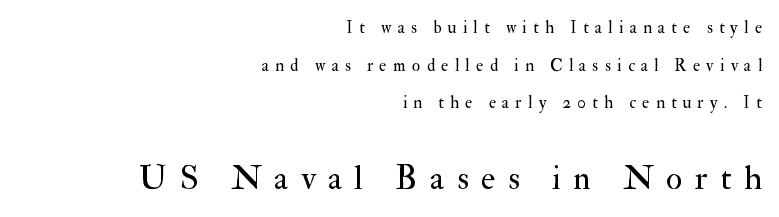
The image shows 34 px regular-weight serif type, upright; set right-aligned, loose line spacing (2.21x), unusually wide letter spacing (+0.37 em), not underlined; the second (bottom) block is 2.0x larger; medium stroke contrast and a small x-height.
